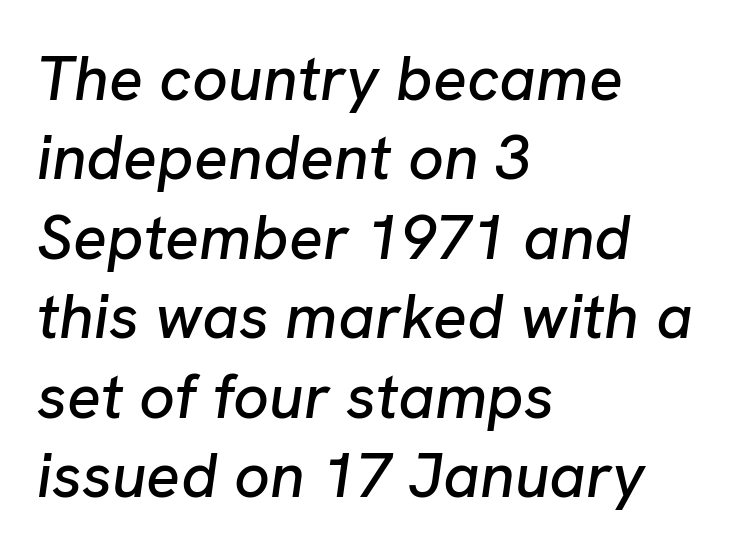
Q: Is the text italic (slanted)? A: Yes, it leans right by about 8 degrees.
Q: Is the text underlined? A: No.
Q: How is the paragraph aligned? A: Left-aligned.
Q: Is the spacing between letters normal or unusually wide? A: Normal.
Q: Is the spacing between lines tight, normal or loose? A: Normal.
Q: Width (condensed, normal, or wide)? A: Normal.
Q: Stroke contrast? A: Low.
Q: x-height? A: Medium.
Q: Monospaced? A: No.
